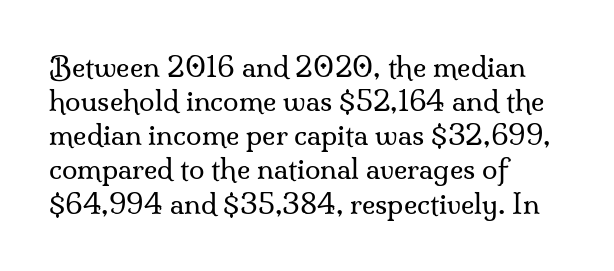
The passage is arranged the way most books set body copy — flush left. These lines are composed in type with serifs. The letterforms sit shoulder to shoulder at normal distance. Bold? No — there's no thickening of the strokes.
